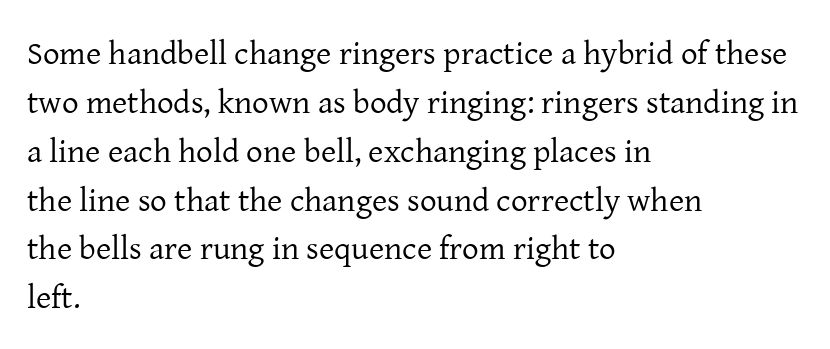
Q: Is the text bold? A: No.
Q: Is the text italic (slanted)? A: No, it is upright.
Q: Is the typeface a serif or a sans-serif typeface? A: Serif.
Q: Is the text underlined? A: No.
Q: How is the paragraph aligned? A: Left-aligned.
Q: Is the spacing between letters normal or unusually wide? A: Normal.
Q: Is the spacing between lines tight, normal or loose? A: Normal.
Q: Width (condensed, normal, or wide)? A: Normal.
Q: Stroke contrast? A: Low.
Q: x-height? A: Medium.
Q: Monospaced? A: No.
